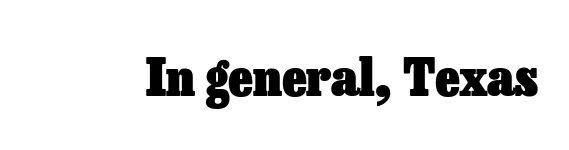
Q: Is the text bold? A: Yes.
Q: Is the text italic (slanted)? A: No, it is upright.
Q: Is the text underlined? A: No.
Q: Is the spacing between letters normal or unusually wide? A: Normal.
Q: Width (condensed, normal, or wide)? A: Normal.
Q: Stroke contrast? A: Low.
Q: x-height? A: Medium.
Q: Monospaced? A: No.
